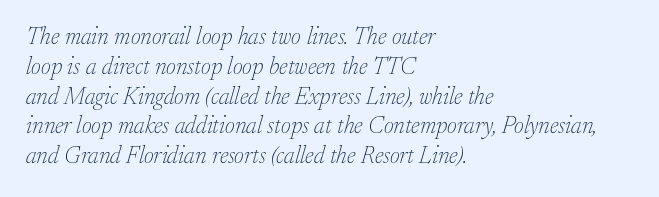
The image shows 24 px text type, italic (leaning right); set left-aligned, line spacing 1.24x, normal letter spacing, not underlined.
